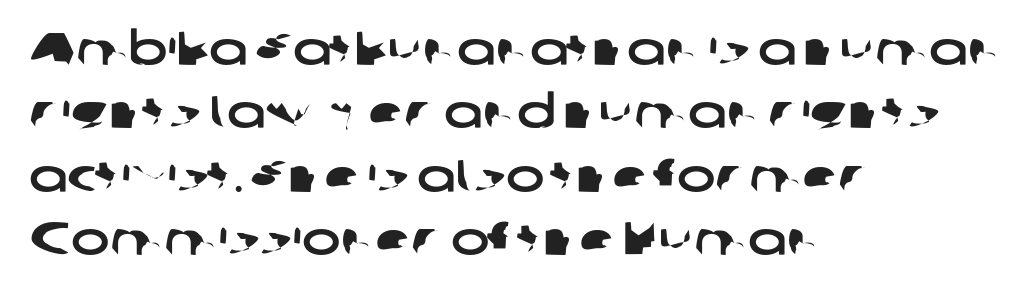
Q: Is the typeface a serif or a sans-serif typeface? A: Sans-serif.
Q: Is the text underlined? A: No.
Q: How is the paragraph aligned? A: Left-aligned.
Q: Is the spacing between letters normal or unusually wide? A: Normal.
Q: Is the spacing between lines tight, normal or loose? A: Normal.
Q: Width (condensed, normal, or wide)? A: Wide.
Q: Stroke contrast? A: Low.
Q: x-height? A: Medium.
Q: Monospaced? A: No.
